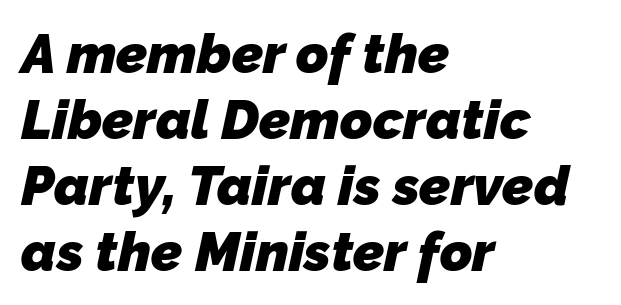
Q: Is the text bold? A: Yes.
Q: Is the typeface a serif or a sans-serif typeface? A: Sans-serif.
Q: Is the text underlined? A: No.
Q: How is the paragraph aligned? A: Left-aligned.
Q: Is the spacing between letters normal or unusually wide? A: Normal.
Q: Width (condensed, normal, or wide)? A: Normal.
Q: Stroke contrast? A: Low.
Q: x-height? A: Medium.
Q: Monospaced? A: No.
